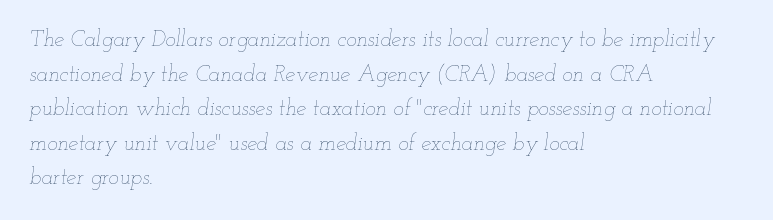
The image shows 22 px text type, italic (leaning right); set left-aligned, normal line spacing (1.57x), normal letter spacing, not underlined.
